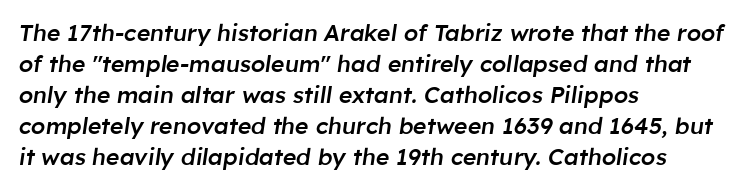
Q: Is the text bold? A: Semi-bold.
Q: Is the text italic (slanted)? A: Yes, it leans right by about 8 degrees.
Q: Is the text underlined? A: No.
Q: How is the paragraph aligned? A: Left-aligned.
Q: Is the spacing between letters normal or unusually wide? A: Normal.
Q: Is the spacing between lines tight, normal or loose? A: Normal.
